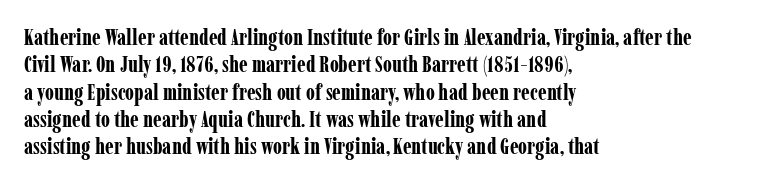
{"italic": "no", "bold": "yes", "underline": "no", "align": "left", "line_spacing_ratio": 1.24, "letter_spacing": "normal", "letter_spacing_em": 0.0, "glyph_px": 22}
